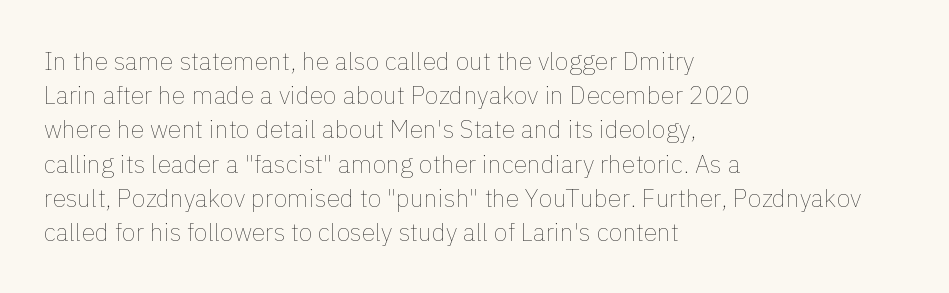
The area under the type is left untouched. A roman cut, with each character standing at attention. Observe the ordinary spacing: letters are neighbours, not strangers. Notice how the passage keeps a crisp vertical edge on the left only.
